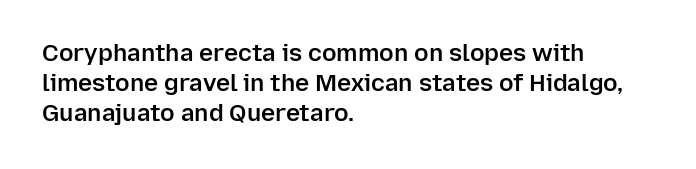
Unmarked baselines from the first word to the last. The leading is moderate, giving the passage an even texture. A bit beefed up — I'd call it semibold rather than bold. Horizontal alignment here is leftward, the default for most running prose. Style check: upright. Honestly, the letter spacing is just normal — you wouldn't notice it.
